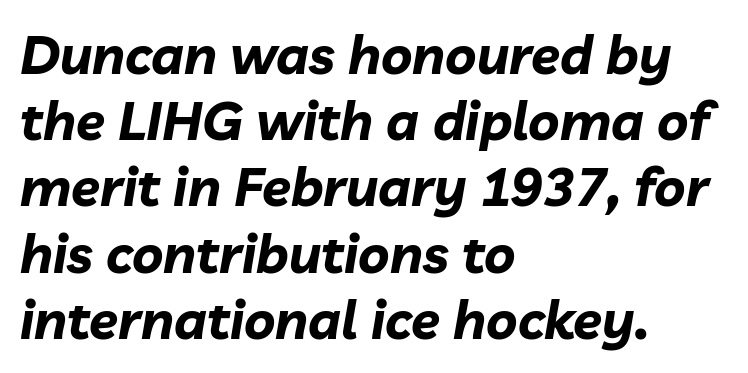
{"italic": "yes", "lean": "right", "slant_degrees": 10, "bold": "yes", "weight": "bold", "width": "normal", "stroke_contrast": "low", "x_height": "medium", "monospaced": "no", "underline": "no", "align": "left", "line_spacing": "normal", "line_spacing_ratio": 1.25, "letter_spacing": "normal", "letter_spacing_em": 0.0, "glyph_px": 53}
